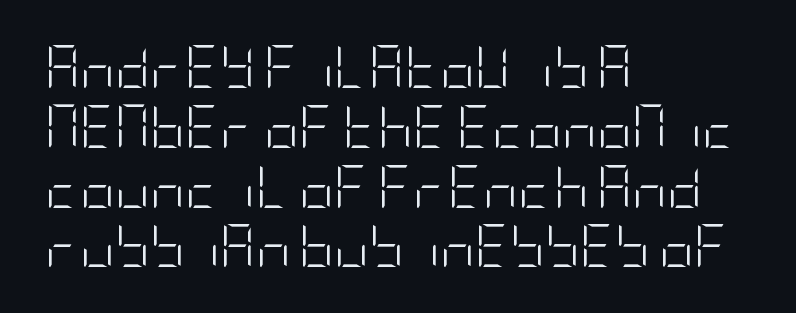
{"serif": "no", "italic": "no", "bold": "no", "weight": "light", "width": "condensed", "stroke_contrast": "low", "x_height": "large", "underline": "no", "align": "left", "line_spacing": "normal", "line_spacing_ratio": 1.39, "letter_spacing": "normal", "letter_spacing_em": 0.0, "glyph_px": 43}
